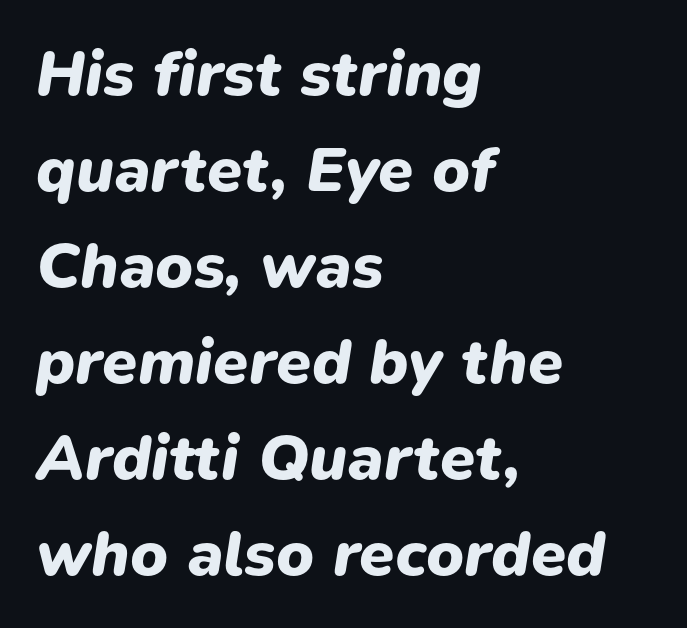
Do the characters align in a grid? No, the font is proportional. The space between consecutive lines is moderate. Teacher's note: observe the even left margin — that is flush-left alignment. Notice how the stems are inclined rather than vertical — that's the hallmark of italics.
